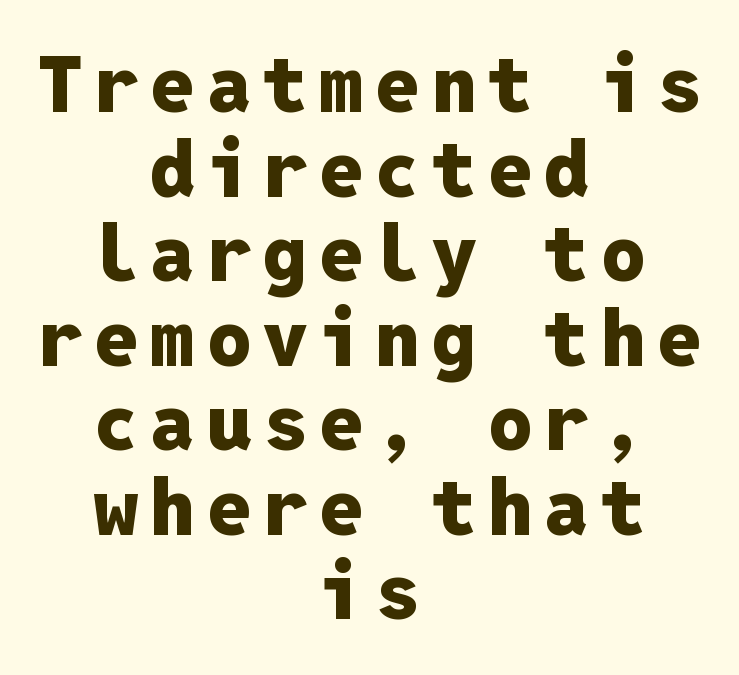
Q: Is the text bold? A: Yes.
Q: Is the text italic (slanted)? A: No, it is upright.
Q: Is the typeface a serif or a sans-serif typeface? A: Sans-serif.
Q: Is the text underlined? A: No.
Q: How is the paragraph aligned? A: Centered.
Q: Is the spacing between lines tight, normal or loose? A: Tight.
Q: Width (condensed, normal, or wide)? A: Normal.
Q: Stroke contrast? A: Low.
Q: x-height? A: Medium.
Q: Monospaced? A: Yes.
